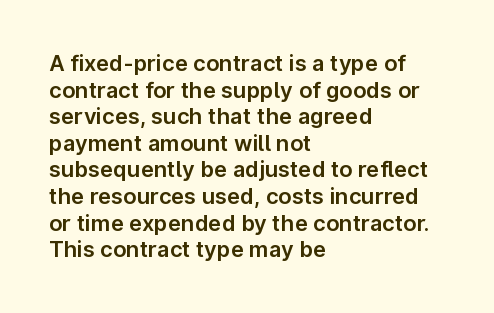
Q: Is the text italic (slanted)? A: No, it is upright.
Q: Is the text underlined? A: No.
Q: How is the paragraph aligned? A: Left-aligned.
Q: Is the spacing between letters normal or unusually wide? A: Normal.
